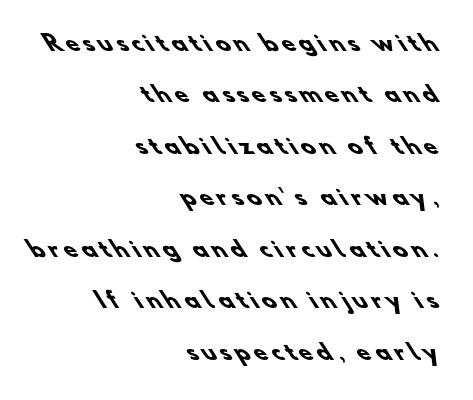
How would I describe the line gaps? Wide and relaxed. Plenty of ink on the page — the face is bold. Is the block centered? No — it sits flush against the right margin. The specimen omits any rule beneath the text block's lines. Here the glyphs are tracked loosely, breaking word shapes into spaced letters.
